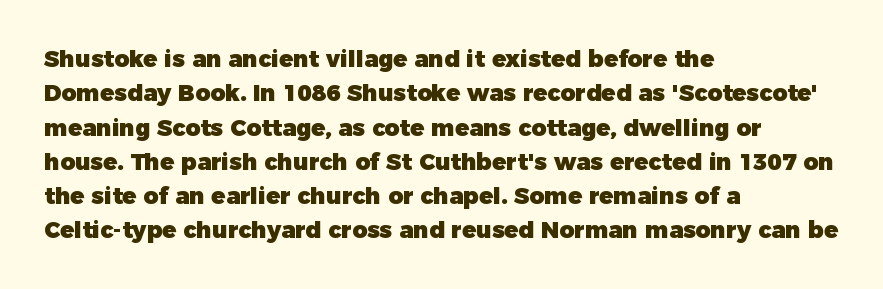
{"italic": "no", "bold": "yes", "underline": "no", "align": "left", "line_spacing": "normal", "line_spacing_ratio": 1.49, "letter_spacing": "normal", "letter_spacing_em": 0.0, "glyph_px": 23}
